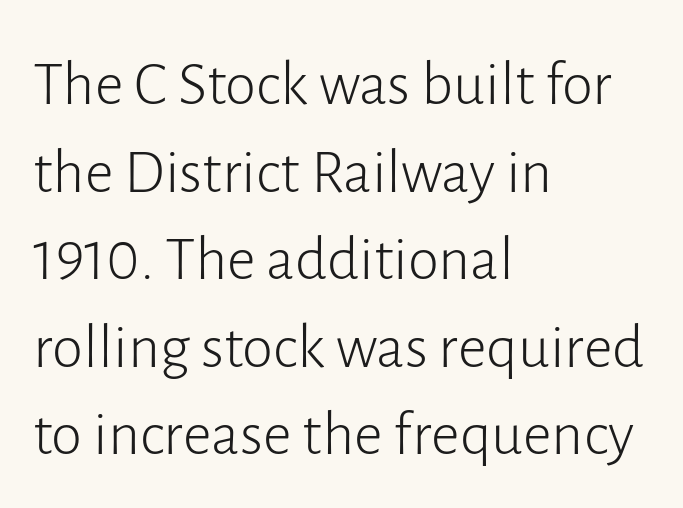
{"serif": "no", "italic": "no", "bold": "no", "weight": "light", "width": "normal", "stroke_contrast": "low", "x_height": "medium", "monospaced": "no", "underline": "no", "align": "left", "line_spacing": "normal", "line_spacing_ratio": 1.39, "letter_spacing": "normal", "letter_spacing_em": 0.0, "glyph_px": 63}
